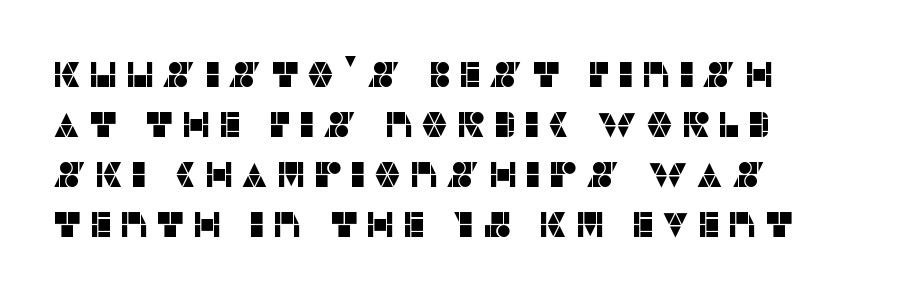
{"serif": "no", "italic": "no", "width": "normal", "stroke_contrast": "low", "x_height": "large", "monospaced": "no", "underline": "no", "align": "left", "line_spacing": "normal", "line_spacing_ratio": 1.43, "letter_spacing": "wide", "letter_spacing_em": 0.2, "glyph_px": 35}
